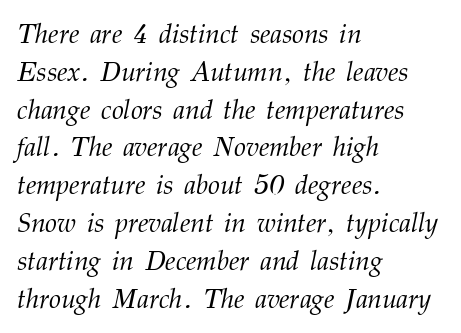
{"italic": "yes", "lean": "right", "slant_degrees": 12, "bold": "no", "underline": "no", "align": "left", "line_spacing": "normal", "line_spacing_ratio": 1.4, "letter_spacing": "normal", "letter_spacing_em": 0.0, "glyph_px": 27}
